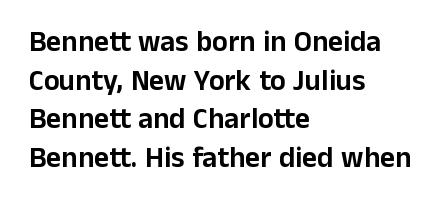
The image shows 29 px sans-serif type, upright; set left-aligned, normal line spacing (1.33x), normal letter spacing, not underlined; low stroke contrast and a medium x-height.
